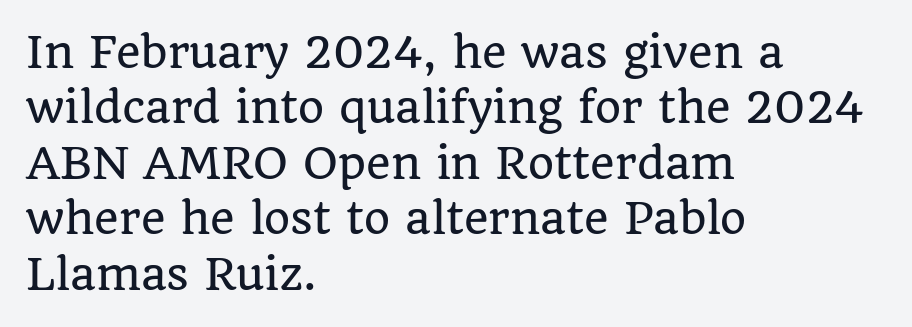
{"serif": "yes", "italic": "no", "width": "normal", "stroke_contrast": "low", "x_height": "large", "monospaced": "no", "underline": "no", "align": "left", "line_spacing": "normal", "line_spacing_ratio": 1.32, "letter_spacing": "normal", "letter_spacing_em": 0.0, "glyph_px": 42}
